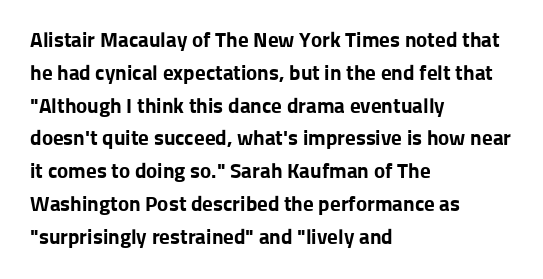
{"italic": "no", "bold": "yes", "underline": "no", "align": "left", "line_spacing": "normal", "line_spacing_ratio": 1.56, "letter_spacing": "normal", "letter_spacing_em": 0.0, "glyph_px": 21}
